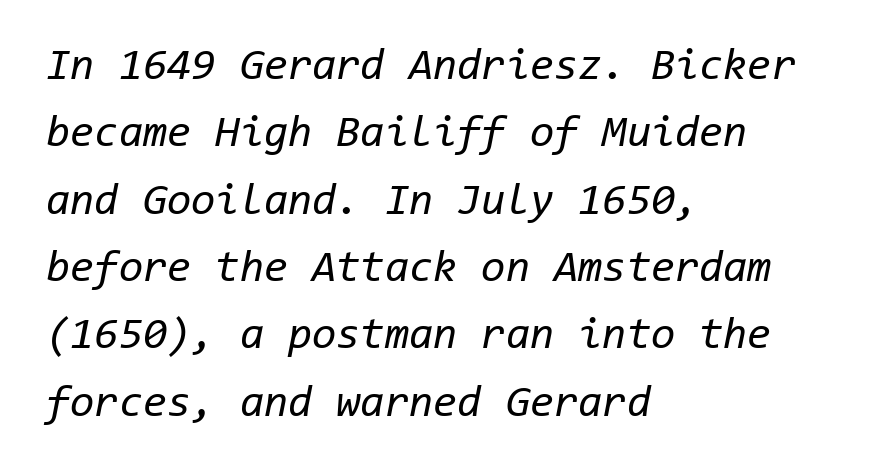
Q: Is the text bold? A: No.
Q: Is the text italic (slanted)? A: Yes, it leans right by about 11 degrees.
Q: Is the text underlined? A: No.
Q: How is the paragraph aligned? A: Left-aligned.
Q: Is the spacing between letters normal or unusually wide? A: Normal.
Q: Is the spacing between lines tight, normal or loose? A: Normal.
Q: Width (condensed, normal, or wide)? A: Normal.
Q: Stroke contrast? A: Low.
Q: x-height? A: Medium.
Q: Monospaced? A: Yes.
